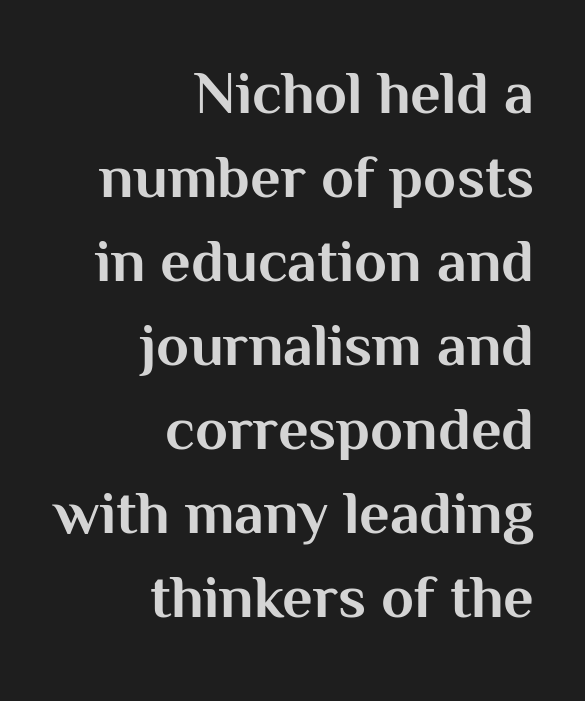
The image shows 60 px bold sans-serif type, upright; set right-aligned, normal line spacing (1.4x), normal letter spacing, not underlined; medium stroke contrast and a medium x-height.
